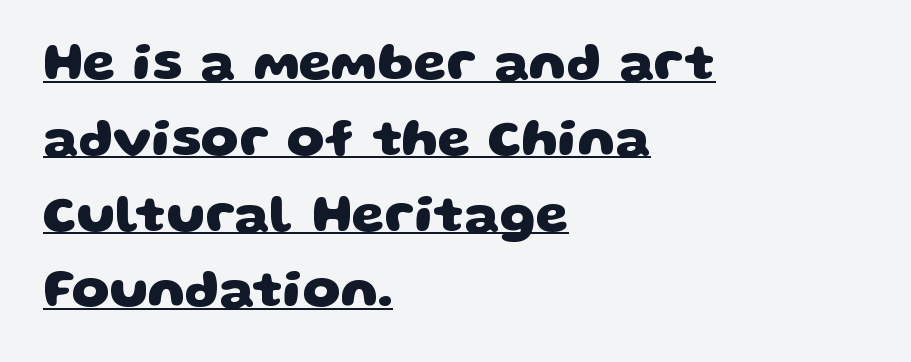
Q: Is the text bold? A: Yes.
Q: Is the typeface a serif or a sans-serif typeface? A: Sans-serif.
Q: Is the text underlined? A: Yes.
Q: How is the paragraph aligned? A: Left-aligned.
Q: Is the spacing between letters normal or unusually wide? A: Normal.
Q: Is the spacing between lines tight, normal or loose? A: Normal.
Q: Width (condensed, normal, or wide)? A: Wide.
Q: Stroke contrast? A: Low.
Q: x-height? A: Large.
Q: Monospaced? A: No.
